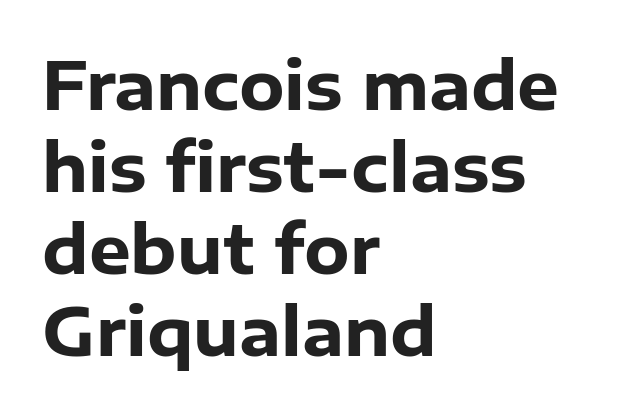
Q: Is the text bold? A: Yes.
Q: Is the text italic (slanted)? A: No, it is upright.
Q: Is the typeface a serif or a sans-serif typeface? A: Sans-serif.
Q: Is the text underlined? A: No.
Q: How is the paragraph aligned? A: Left-aligned.
Q: Is the spacing between letters normal or unusually wide? A: Normal.
Q: Width (condensed, normal, or wide)? A: Normal.
Q: Stroke contrast? A: Low.
Q: x-height? A: Medium.
Q: Monospaced? A: No.
